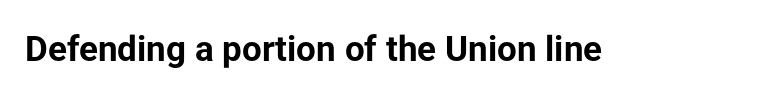
Tall strokes in this sample are plumb rather than angled. Varying glyph widths throughout — classic text-font behaviour. Default kerning and tracking; the words read as compact shapes. Its strokes are broad and dark, the hallmark of bold type. Quick note: underline off.
